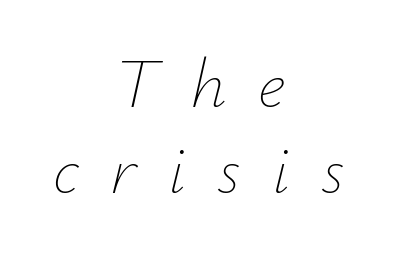
Emphasis-style slanted type is in use. Both edges are ragged and mirror each other, which tells us the setting is centered. Proportional: the letters do not fall into vertical columns. On a weight scale, this lands at 450 or below.
